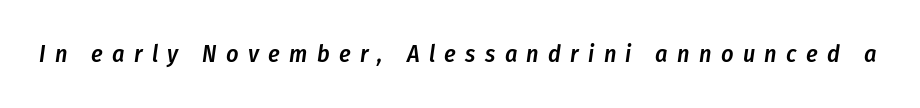
The image shows 24 px text type, italic (leaning right); set unusually wide letter spacing (+0.39 em), not underlined.
